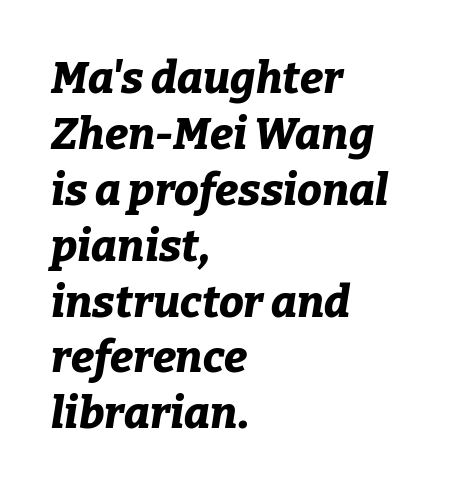
The image shows 44 px bold type, italic (leaning right); set left-aligned, normal line spacing (1.27x), normal letter spacing, not underlined; low stroke contrast and a medium x-height.
